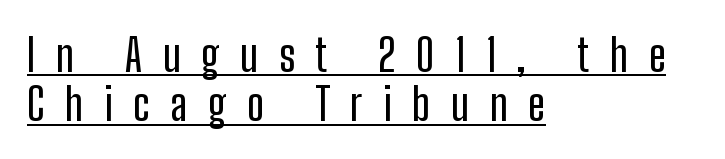
Q: Is the text italic (slanted)? A: No, it is upright.
Q: Is the typeface a serif or a sans-serif typeface? A: Sans-serif.
Q: Is the text underlined? A: Yes.
Q: How is the paragraph aligned? A: Left-aligned.
Q: Is the spacing between letters normal or unusually wide? A: Unusually wide.
Q: Is the spacing between lines tight, normal or loose? A: Tight.
Q: Width (condensed, normal, or wide)? A: Condensed.
Q: Stroke contrast? A: Low.
Q: x-height? A: Medium.
Q: Monospaced? A: No.
